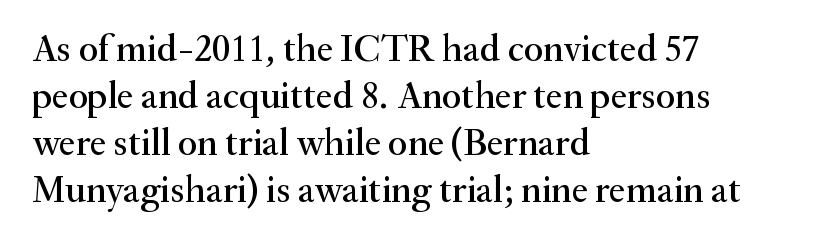
The image shows 38 px serif type, upright; set left-aligned, line spacing 1.24x, normal letter spacing, not underlined; medium stroke contrast and a small x-height.
